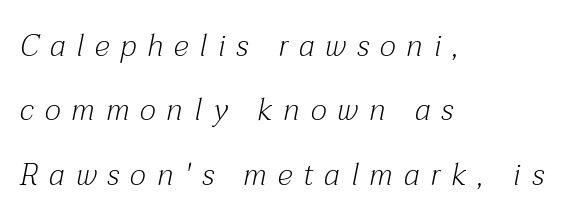
If you drew a ruler down the left edge, every line would touch it. A typesetter would call this heavily tracked-out type. The passage shown is typed in a proportional face where columns would drift. A bare baseline throughout the passage.
